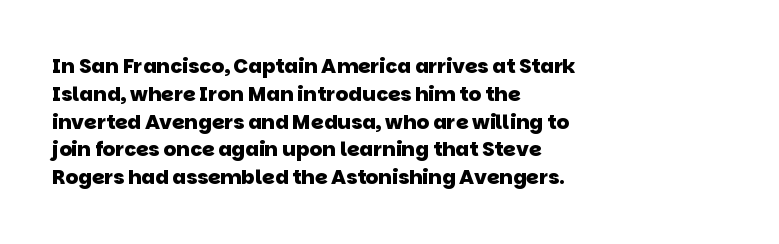
{"bold": "yes", "underline": "no", "align": "left", "line_spacing": "normal", "line_spacing_ratio": 1.39, "letter_spacing": "normal", "letter_spacing_em": 0.0, "glyph_px": 20}
